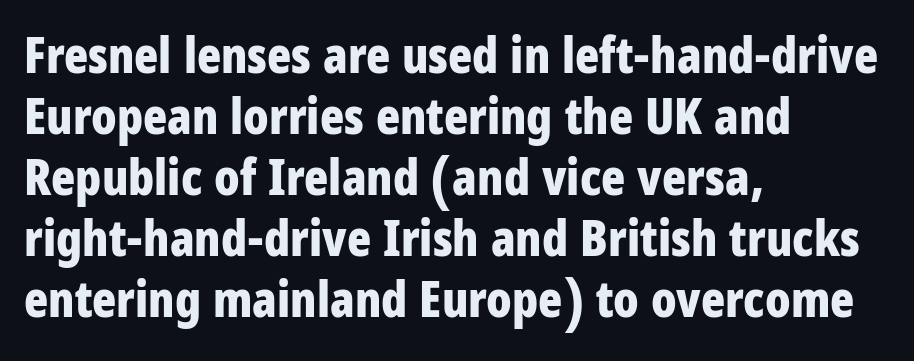
This is roman type, the default non-slanted kind. The rendering uses natural spacing where letterforms have individual widths. Weight check: bold — yes, fully. The text block is weighted toward the left margin, trailing off unevenly rightward. Classification — sans serif.
